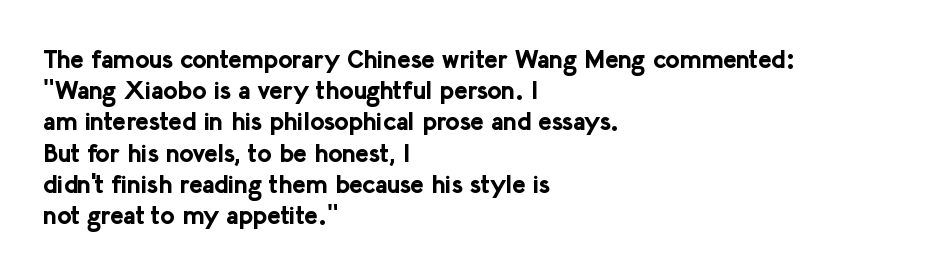
The image shows 25 px bold type, upright; set left-aligned, normal line spacing (1.25x), normal letter spacing, not underlined.
